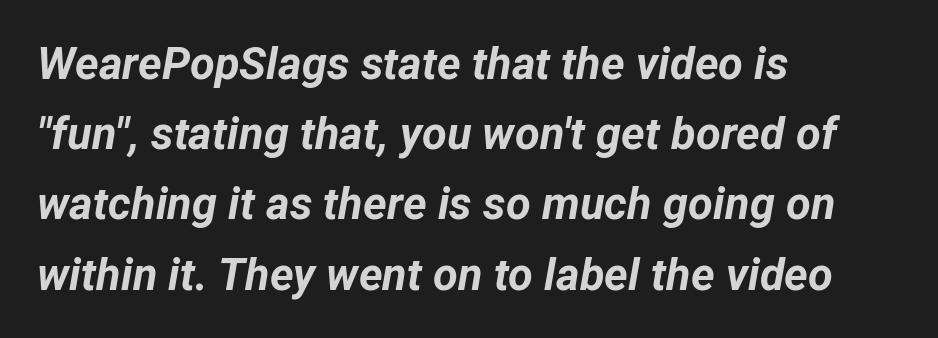
Q: Is the text bold? A: Yes.
Q: Is the text italic (slanted)? A: Yes, it leans right by about 12 degrees.
Q: Is the text underlined? A: No.
Q: How is the paragraph aligned? A: Left-aligned.
Q: Is the spacing between letters normal or unusually wide? A: Normal.
Q: Is the spacing between lines tight, normal or loose? A: Normal.
Q: Width (condensed, normal, or wide)? A: Normal.
Q: Stroke contrast? A: Low.
Q: x-height? A: Medium.
Q: Monospaced? A: No.
